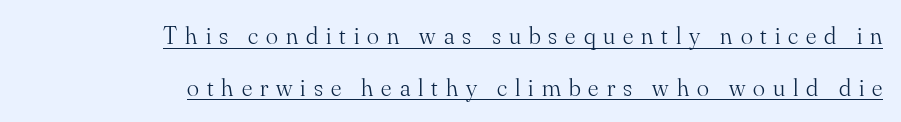
Q: Is the text bold? A: No.
Q: Is the text italic (slanted)? A: No, it is upright.
Q: Is the text underlined? A: Yes.
Q: How is the paragraph aligned? A: Right-aligned.
Q: Is the spacing between letters normal or unusually wide? A: Unusually wide.
Q: Is the spacing between lines tight, normal or loose? A: Loose.
